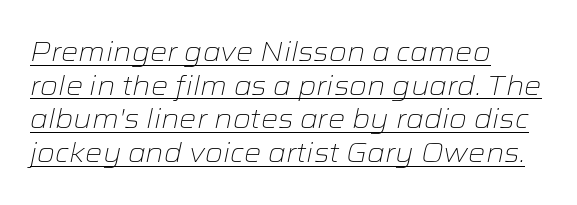
{"italic": "yes", "lean": "right", "slant_degrees": 12, "bold": "no", "underline": "yes", "align": "left", "line_spacing": "normal", "line_spacing_ratio": 1.25, "letter_spacing": "normal", "letter_spacing_em": 0.0, "glyph_px": 27}
